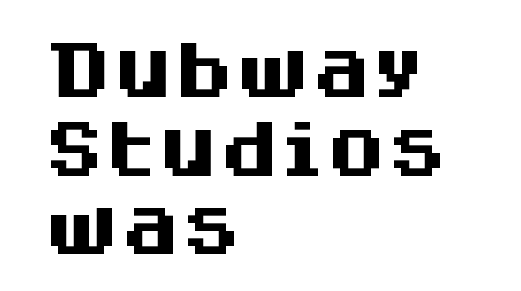
{"serif": "no", "italic": "no", "bold": "yes", "weight": "heavy", "width": "normal", "stroke_contrast": "medium", "x_height": "large", "monospaced": "no", "underline": "no", "align": "left", "line_spacing": "normal", "line_spacing_ratio": 1.29, "letter_spacing": "normal", "letter_spacing_em": 0.0, "glyph_px": 61}
